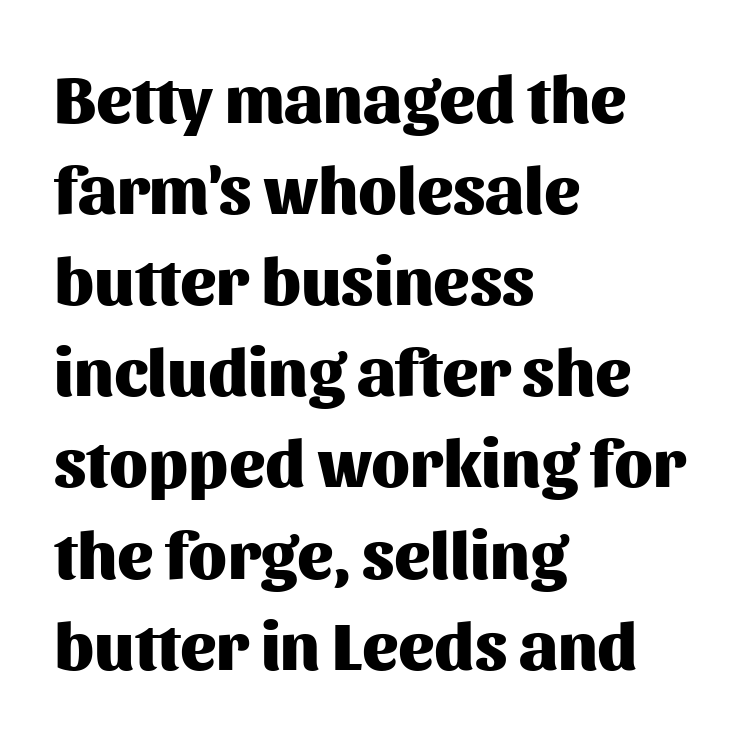
Q: Is the text bold? A: Yes.
Q: Is the text italic (slanted)? A: No, it is upright.
Q: Is the typeface a serif or a sans-serif typeface? A: Sans-serif.
Q: Is the text underlined? A: No.
Q: How is the paragraph aligned? A: Left-aligned.
Q: Is the spacing between letters normal or unusually wide? A: Normal.
Q: Is the spacing between lines tight, normal or loose? A: Normal.
Q: Width (condensed, normal, or wide)? A: Normal.
Q: Stroke contrast? A: Medium.
Q: x-height? A: Medium.
Q: Monospaced? A: No.
